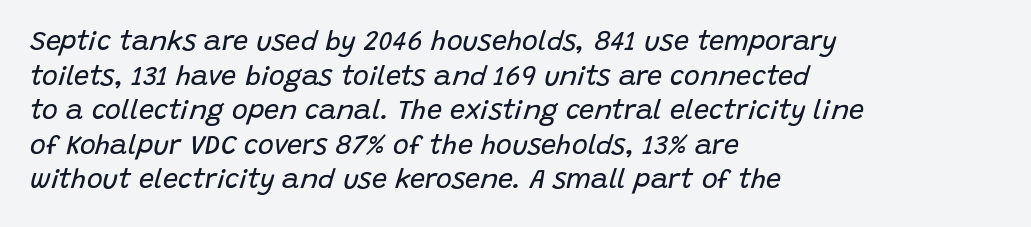
Quick note: interline space is typical. Stroke mass is kept to a normal reading level or below. Honestly, there is no underline to notice here at all. Caption: standard tracking, unaltered. These lines are set flush left with a ragged right edge.
